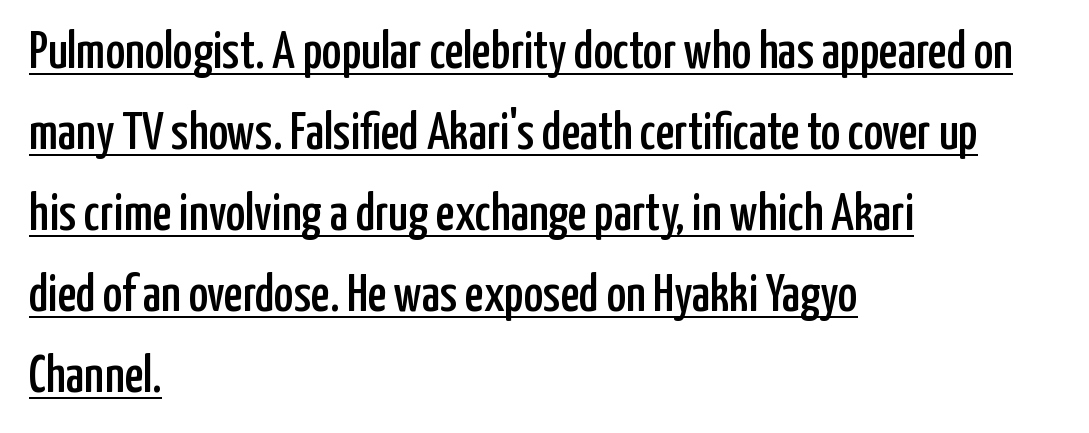
Q: Is the text italic (slanted)? A: No, it is upright.
Q: Is the typeface a serif or a sans-serif typeface? A: Sans-serif.
Q: Is the text underlined? A: Yes.
Q: How is the paragraph aligned? A: Left-aligned.
Q: Is the spacing between letters normal or unusually wide? A: Normal.
Q: Is the spacing between lines tight, normal or loose? A: Normal.
Q: Width (condensed, normal, or wide)? A: Condensed.
Q: Stroke contrast? A: Low.
Q: x-height? A: Medium.
Q: Monospaced? A: No.
